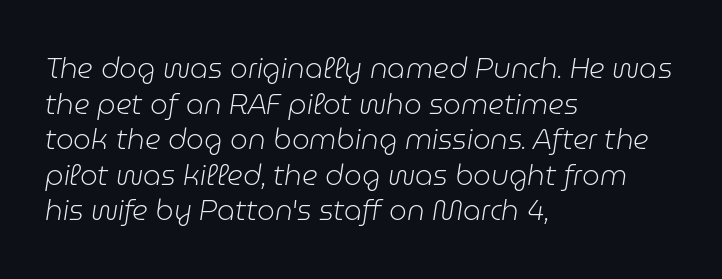
{"italic": "yes", "lean": "right", "slant_degrees": 9, "bold": "no", "weight": "light", "width": "normal", "stroke_contrast": "low", "x_height": "medium", "monospaced": "no", "underline": "no", "align": "left", "line_spacing": "normal", "line_spacing_ratio": 1.27, "letter_spacing": "normal", "letter_spacing_em": 0.0, "glyph_px": 28}
